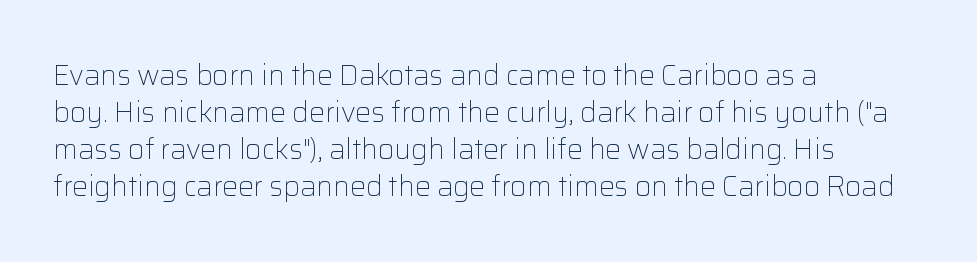
Descenders are the only things crossing below the line. The setting favours the left margin, as ordinary paragraphs usually do. The strokes are not fattened; the text isn't bold. Inter-character spacing is left at the font's built-in metrics.
